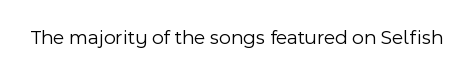
Q: Is the text bold? A: No.
Q: Is the text italic (slanted)? A: No, it is upright.
Q: Is the text underlined? A: No.
Q: Is the spacing between letters normal or unusually wide? A: Normal.
